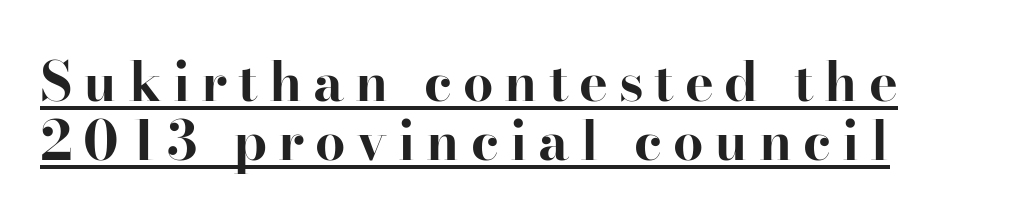
{"serif": "yes", "italic": "no", "bold": "yes", "weight": "bold", "width": "normal", "stroke_contrast": "high", "x_height": "small", "monospaced": "no", "underline": "yes", "line_spacing": "tight", "line_spacing_ratio": 1.09, "letter_spacing": "wide", "letter_spacing_em": 0.2, "glyph_px": 54}
